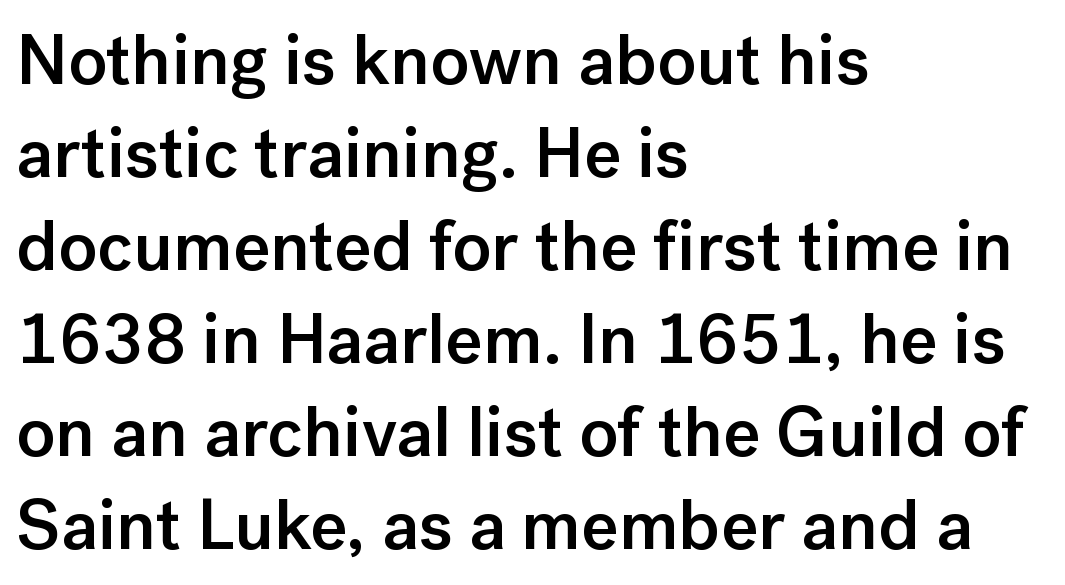
The image shows 71 px semibold sans-serif type, upright; set left-aligned, normal line spacing (1.31x), normal letter spacing, not underlined; low stroke contrast and a medium x-height.
